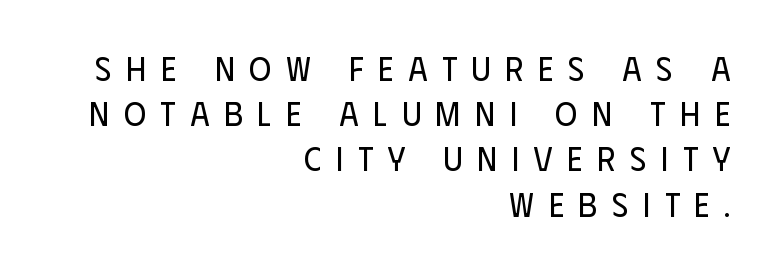
A bare baseline throughout the passage. Stroke mass is kept to a normal reading level or below. The letters advance in unequal steps, a hallmark of proportional type. The line texture is sparse and dotted thanks to wide tracking. All the whitespace from short lines collects on the left. Grotesque or geometric, the face here clearly has no serifs.
